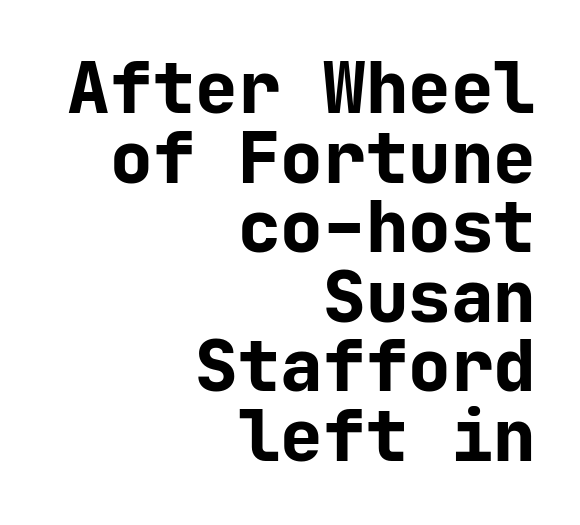
What kind of face is this? One without serifs — a sans. Descenders hang freely into open space. Chunky letters — that's bold for sure. Whoever set this chose condensed vertical rhythm over breathing room.
